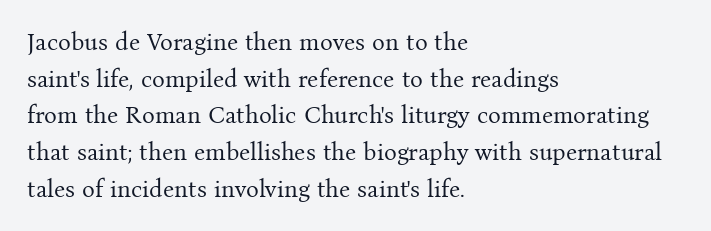
Standard letterfit; no display-style spreading of the glyphs. No chunkiness to these letters — they're not bold. This is roman type, the default non-slanted kind. Does the copy run flush right? No — it runs flush left.
